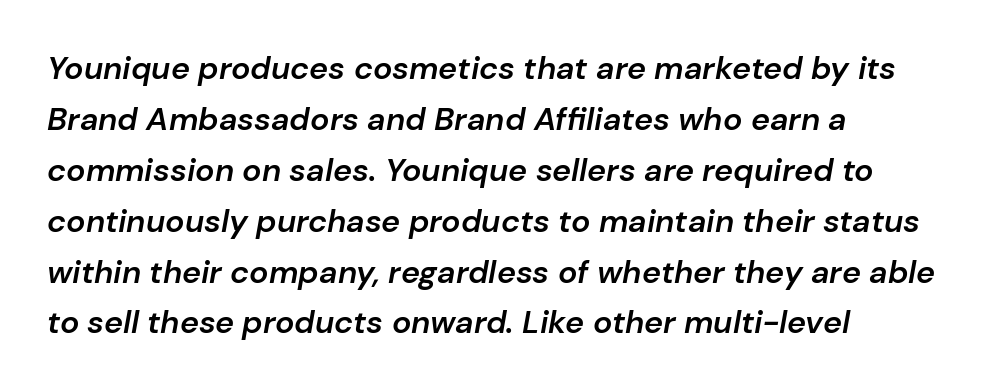
{"italic": "yes", "lean": "right", "slant_degrees": 10, "bold": "semi", "weight": "semibold", "width": "normal", "stroke_contrast": "low", "x_height": "medium", "monospaced": "no", "underline": "no", "align": "left", "line_spacing": "normal", "line_spacing_ratio": 1.59, "letter_spacing": "normal", "letter_spacing_em": 0.0, "glyph_px": 32}
